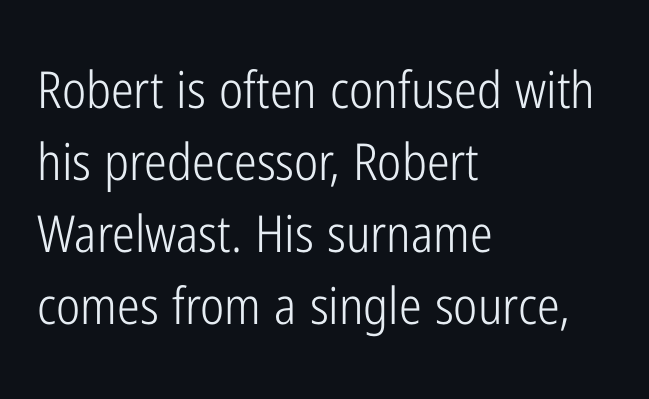
Teacher's note: observe the even left margin — that is flush-left alignment. You could call the tracking neutral — neither tight nor loose. A light-to-regular cut is what we see here. If you drew a line through each stem, it would be perfectly vertical.
